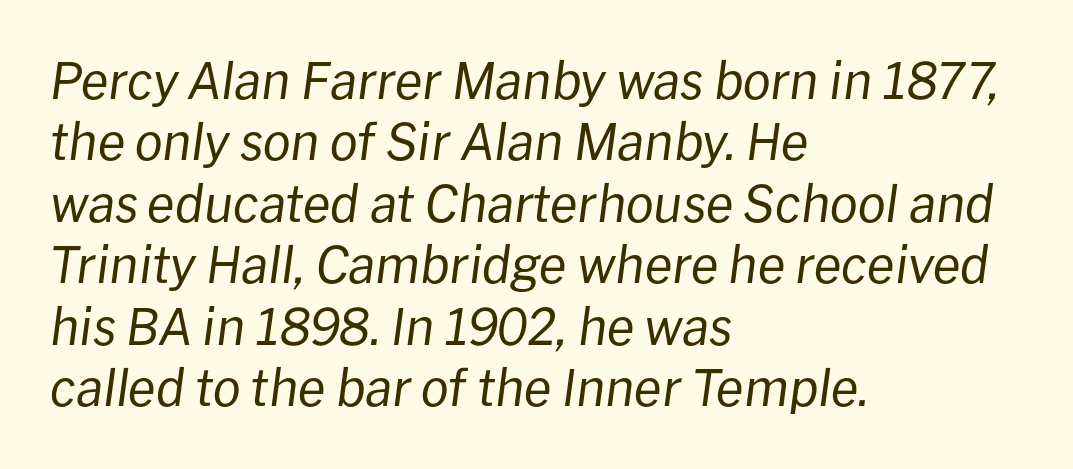
Q: Is the text bold? A: No.
Q: Is the text italic (slanted)? A: Yes, it leans right by about 8 degrees.
Q: Is the text underlined? A: No.
Q: How is the paragraph aligned? A: Left-aligned.
Q: Is the spacing between letters normal or unusually wide? A: Normal.
Q: Width (condensed, normal, or wide)? A: Normal.
Q: Stroke contrast? A: Low.
Q: x-height? A: Medium.
Q: Monospaced? A: No.
